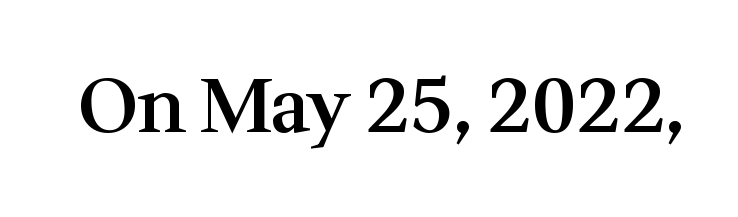
Between one letter and the next there's only the usual sliver of space. The characters display serif detailing at their extremities. Each letter keeps its own natural width here, so spacing adapts to shape. The glyphs are unaccompanied by any horizontal stroke below them. The lettering stays uniformly vertical, giving the passage a roman look.
